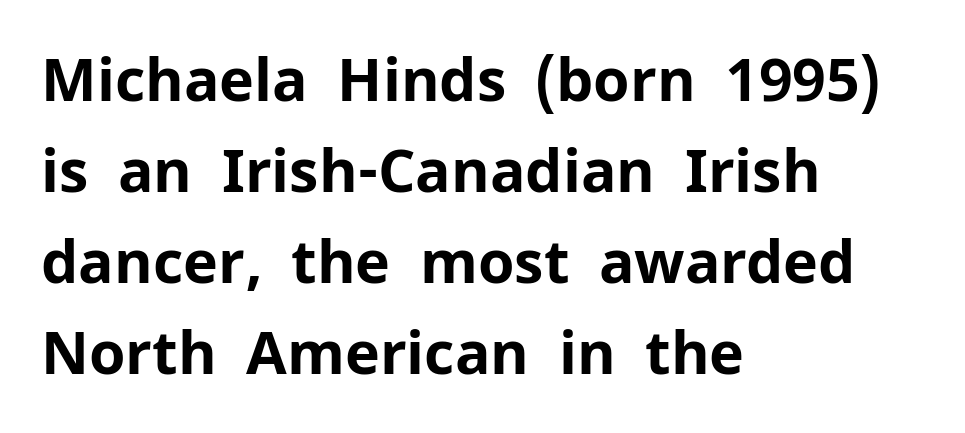
Q: Is the text bold? A: Yes.
Q: Is the text italic (slanted)? A: No, it is upright.
Q: Is the typeface a serif or a sans-serif typeface? A: Sans-serif.
Q: Is the text underlined? A: No.
Q: How is the paragraph aligned? A: Left-aligned.
Q: Is the spacing between letters normal or unusually wide? A: Normal.
Q: Is the spacing between lines tight, normal or loose? A: Normal.
Q: Width (condensed, normal, or wide)? A: Normal.
Q: Stroke contrast? A: Low.
Q: x-height? A: Medium.
Q: Monospaced? A: No.
